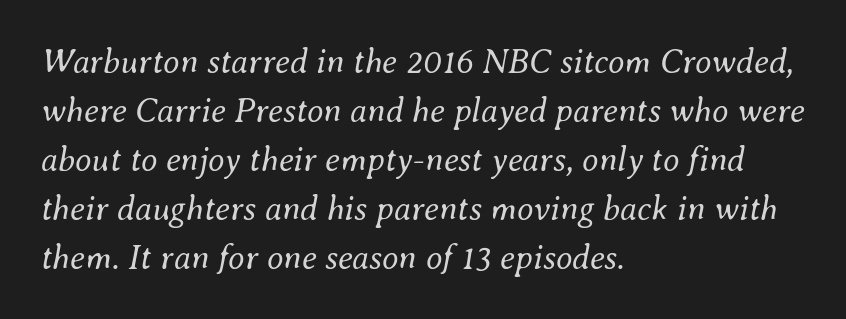
{"italic": "yes", "lean": "right", "slant_degrees": 8, "bold": "no", "weight": "regular", "width": "normal", "stroke_contrast": "medium", "x_height": "small", "monospaced": "no", "underline": "no", "align": "left", "line_spacing": "normal", "line_spacing_ratio": 1.44, "letter_spacing": "normal", "letter_spacing_em": 0.0, "glyph_px": 34}
